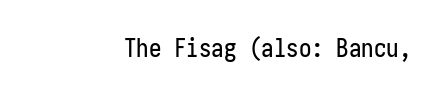
The image shows 25 px text type, upright; set normal letter spacing, not underlined.
